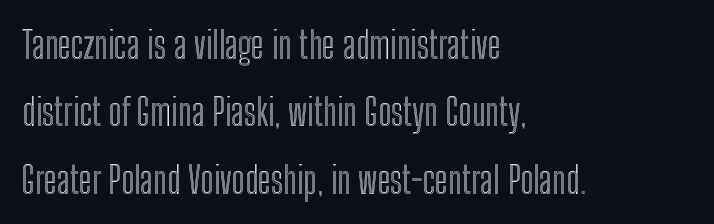
Note the varied advance widths — an 'i' is clearly narrower than an 'm'. Default kerning and tracking; the words read as compact shapes. One-word summary of the alignment: left. No italicization has been applied; the sample stays upright.
